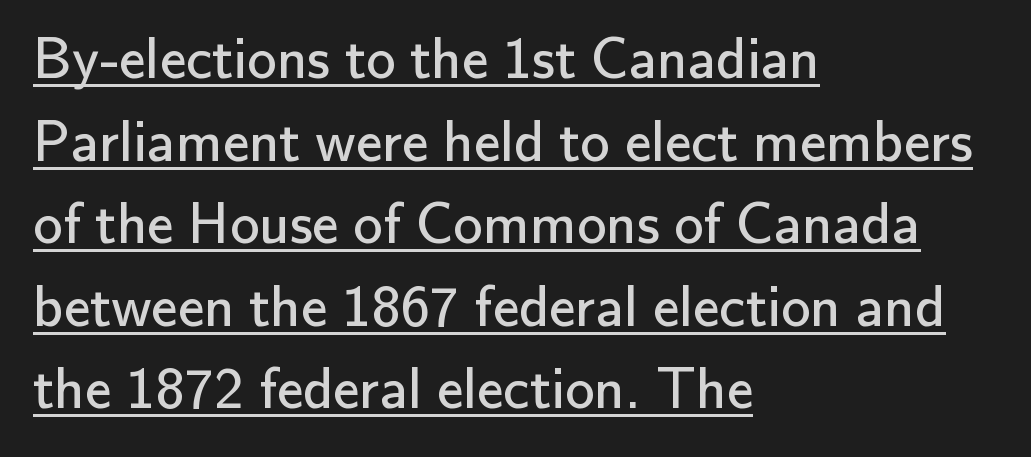
The passage shown stacks its lines at a standard gap. All the whitespace from short lines collects on the right. Is the letter spacing exaggerated? No — it looks like the ordinary default. This is underlined copy, the kind a proofreader might mark for attention.
